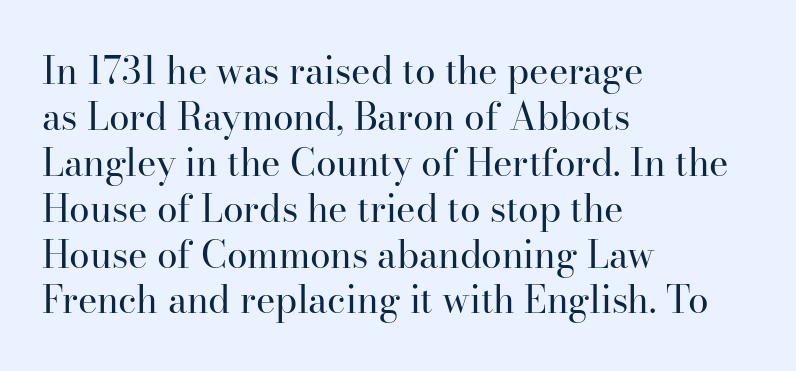
Q: Is the text bold? A: No.
Q: Is the text italic (slanted)? A: No, it is upright.
Q: Is the typeface a serif or a sans-serif typeface? A: Serif.
Q: Is the text underlined? A: No.
Q: How is the paragraph aligned? A: Left-aligned.
Q: Is the spacing between letters normal or unusually wide? A: Normal.
Q: Width (condensed, normal, or wide)? A: Normal.
Q: Stroke contrast? A: High.
Q: x-height? A: Small.
Q: Monospaced? A: No.
